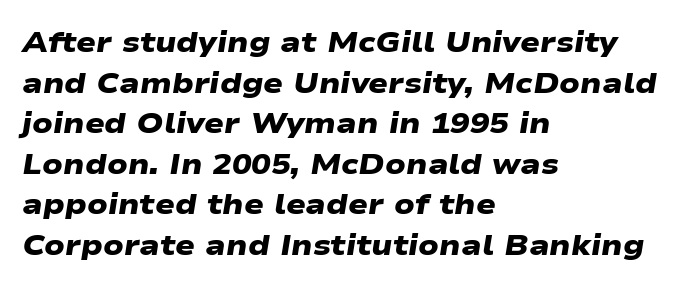
Q: Is the text bold? A: Yes.
Q: Is the typeface a serif or a sans-serif typeface? A: Sans-serif.
Q: Is the text underlined? A: No.
Q: How is the paragraph aligned? A: Left-aligned.
Q: Is the spacing between letters normal or unusually wide? A: Normal.
Q: Is the spacing between lines tight, normal or loose? A: Normal.
Q: Width (condensed, normal, or wide)? A: Wide.
Q: Stroke contrast? A: Low.
Q: x-height? A: Medium.
Q: Monospaced? A: No.
